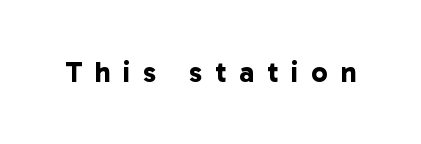
Q: Is the text bold? A: Yes.
Q: Is the typeface a serif or a sans-serif typeface? A: Sans-serif.
Q: Is the text underlined? A: No.
Q: Is the spacing between letters normal or unusually wide? A: Unusually wide.
Q: Width (condensed, normal, or wide)? A: Normal.
Q: Stroke contrast? A: Low.
Q: x-height? A: Medium.
Q: Monospaced? A: No.
